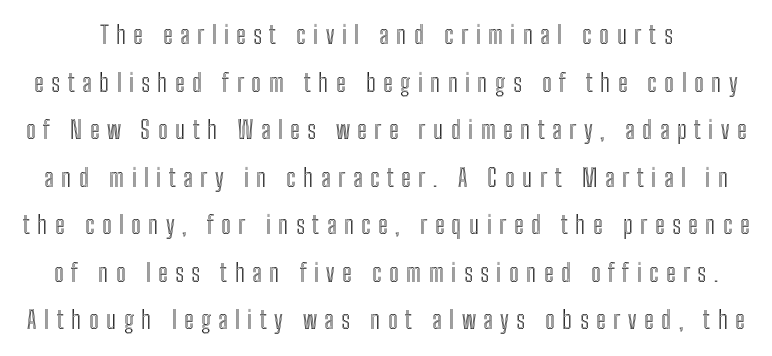
Regarding leading, the lines here are spaced well apart. Caption: expanded tracking, letters set apart. The foot of each line stays bare and open. Italic? Not at all — the glyphs are vertical.
